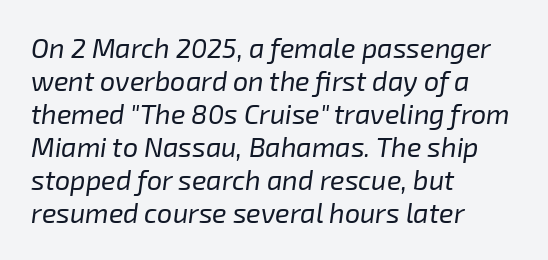
Q: Is the text bold? A: No.
Q: Is the text italic (slanted)? A: Yes, it leans right by about 8 degrees.
Q: Is the text underlined? A: No.
Q: How is the paragraph aligned? A: Left-aligned.
Q: Is the spacing between letters normal or unusually wide? A: Normal.
